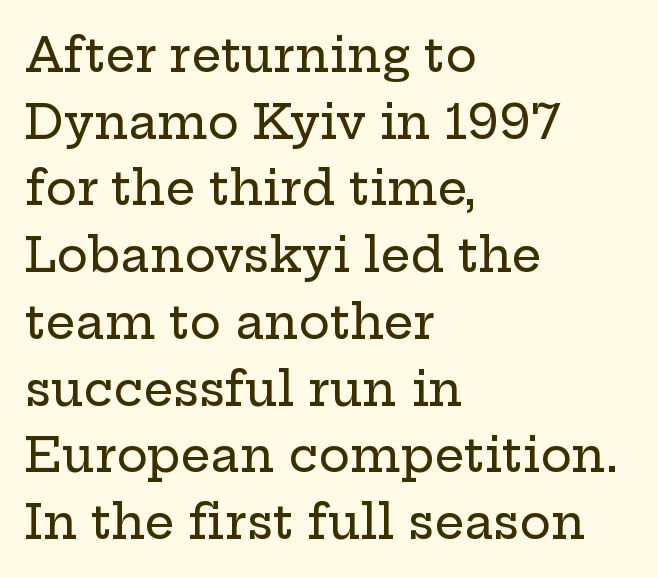
The image shows 47 px wide serif type, upright; set left-aligned, normal line spacing (1.42x), normal letter spacing, not underlined; low stroke contrast and a medium x-height.
